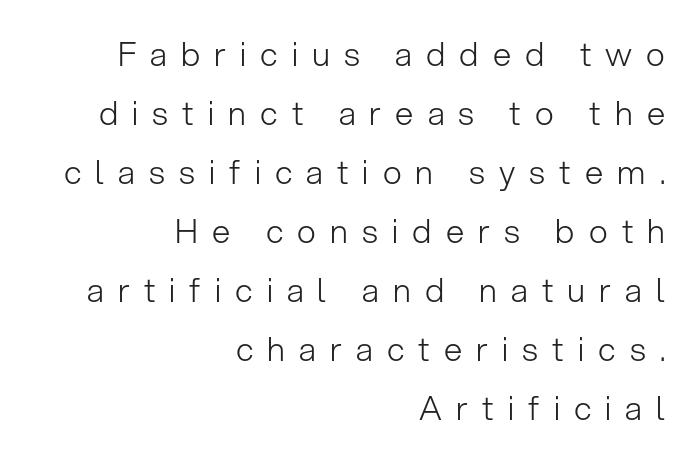
The image shows 33 px light sans-serif type, upright; set right-aligned, line spacing 1.79x, unusually wide letter spacing (+0.43 em), not underlined; low stroke contrast and a medium x-height.
